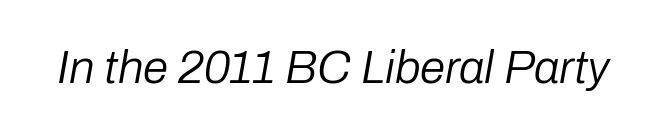
{"italic": "yes", "lean": "right", "slant_degrees": 10, "bold": "no", "weight": "regular", "width": "normal", "stroke_contrast": "low", "x_height": "medium", "monospaced": "no", "underline": "no", "letter_spacing": "normal", "letter_spacing_em": 0.0, "glyph_px": 46}
